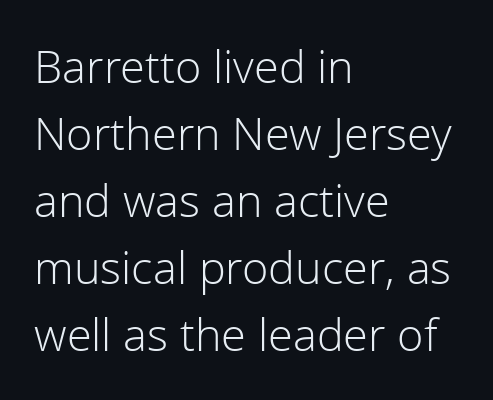
{"serif": "no", "italic": "no", "bold": "no", "weight": "light", "width": "normal", "x_height": "medium", "monospaced": "no", "underline": "no", "align": "left", "line_spacing": "normal", "line_spacing_ratio": 1.49, "letter_spacing": "normal", "letter_spacing_em": 0.0, "glyph_px": 45}
